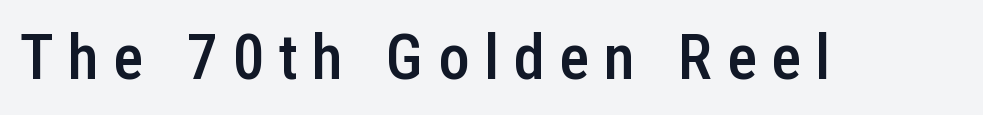
Honestly, the letter spacing is so wide it's the main thing you notice. The space beneath each line is pristine and unruled. A somewhat darkened texture: the type is semibold rather than bold. Each letter's strokes conclude bluntly, with no projecting serifs. Does the lettering tilt? It doesn't — this is upright.
